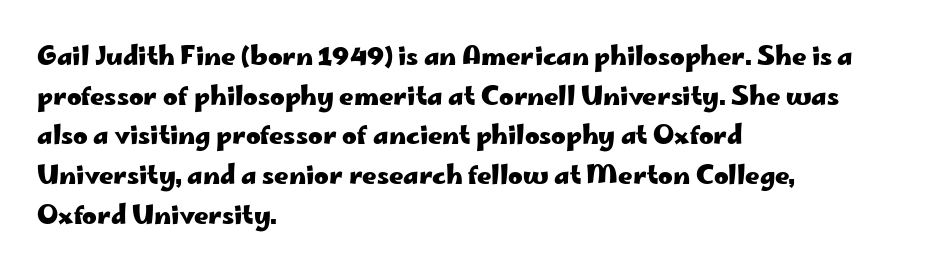
The image shows 25 px bold type, upright; set left-aligned, normal line spacing (1.59x), normal letter spacing, not underlined.
